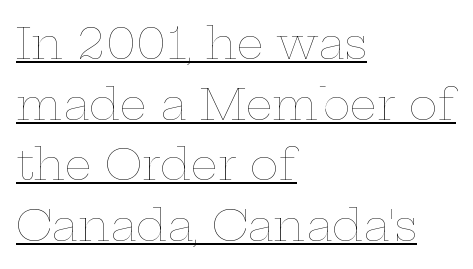
Looks like someone drew a line under every word here. This is roman type, the default non-slanted kind. Compared with a centered layout, this one pins lines to the left instead. Quick note: interline space is typical. Default kerning and tracking; the words read as compact shapes.
